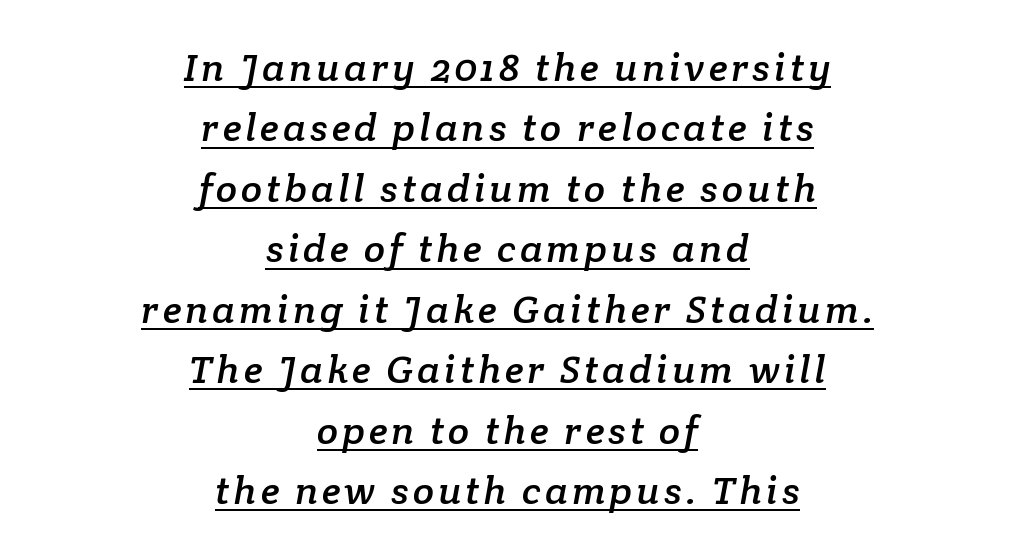
The image shows 39 px serif type; set centered, normal line spacing (1.55x), underlined; low stroke contrast and a medium x-height.
